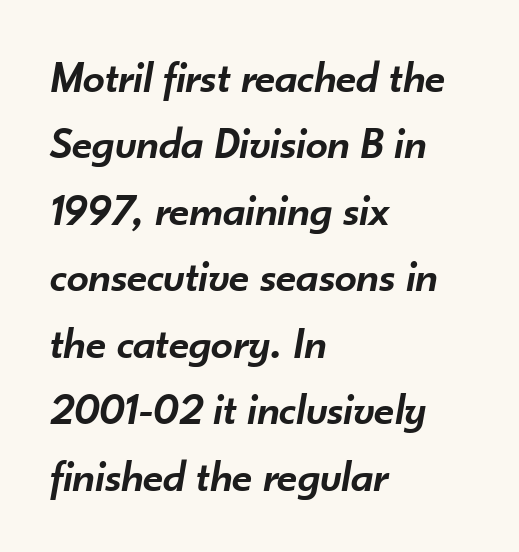
The image shows 44 px semibold type, italic (leaning right); set left-aligned, normal line spacing (1.51x), normal letter spacing, not underlined; low stroke contrast and a small x-height.
